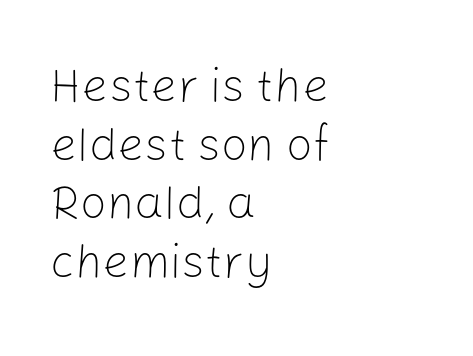
Here the glyphs are tracked normally, forming tight word shapes. Is this a fixed-width face? No — the glyphs have proportional, varying widths. Heaviness? Minimal to ordinary, like unemphasized prose. Reading down the column, the eye jumps a familiar distance to each next line.
